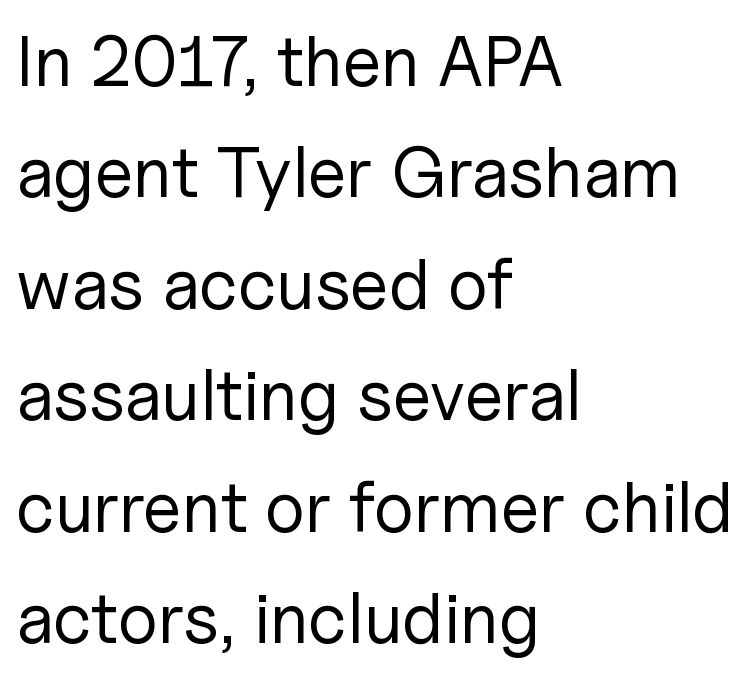
{"serif": "no", "italic": "no", "bold": "no", "weight": "regular", "width": "normal", "stroke_contrast": "low", "x_height": "medium", "monospaced": "no", "underline": "no", "align": "left", "line_spacing": "normal", "line_spacing_ratio": 1.57, "letter_spacing": "normal", "letter_spacing_em": 0.0, "glyph_px": 71}
